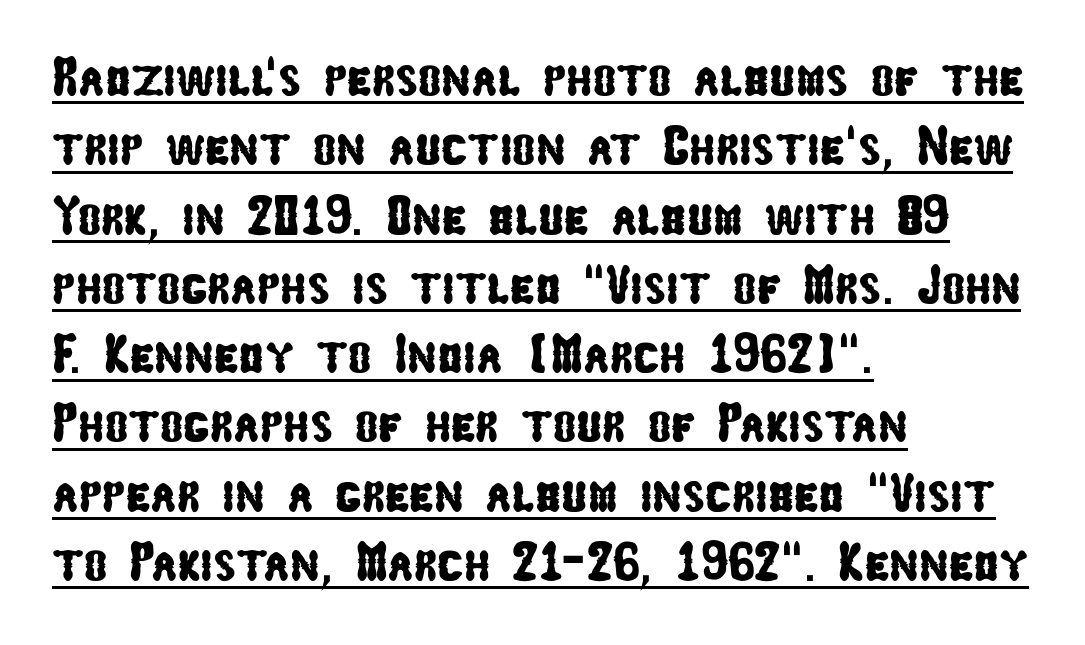
Looks like regular typesetting: each glyph gets only the width it needs. No extra tracking has been applied to these lines. Serif or sans? Sans — the stroke terminals are bare. Casual observation: everything's shoved over to the left.
